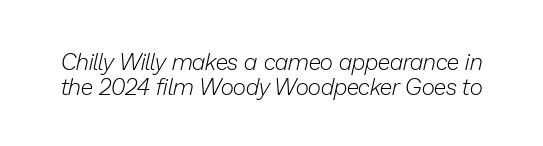
Each new line begins almost immediately beneath the previous one. Check the space under the baseline: it is left empty. On a weight scale, this lands at 450 or below. These lines keep a tight, regular rhythm from letter to letter. The passage shown leans; its letterforms are oblique.
